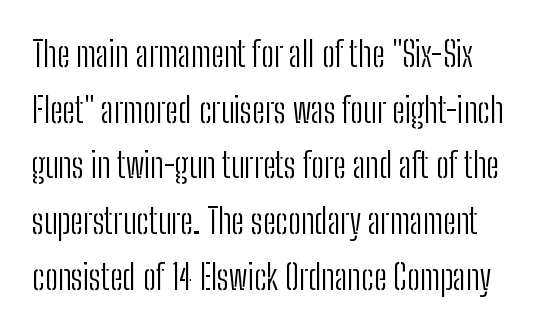
{"serif": "no", "italic": "no", "bold": "no", "weight": "light", "width": "condensed", "stroke_contrast": "low", "x_height": "medium", "monospaced": "no", "underline": "no", "line_spacing": "normal", "line_spacing_ratio": 1.59, "letter_spacing": "normal", "letter_spacing_em": 0.0, "glyph_px": 35}
